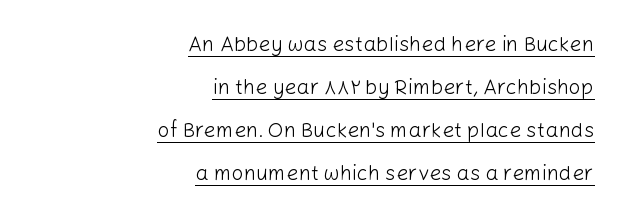
{"italic": "no", "bold": "no", "underline": "yes", "align": "right", "line_spacing": "loose", "line_spacing_ratio": 2.05, "letter_spacing": "normal", "letter_spacing_em": 0.0, "glyph_px": 21}
